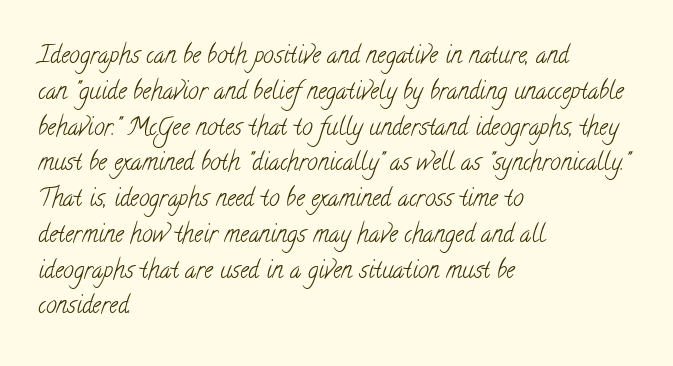
The image shows 24 px text type; set left-aligned, normal line spacing (1.49x), normal letter spacing, not underlined.
